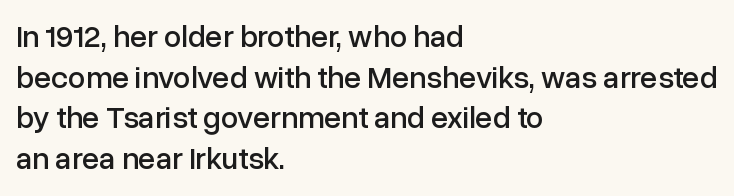
Q: Is the text italic (slanted)? A: No, it is upright.
Q: Is the typeface a serif or a sans-serif typeface? A: Sans-serif.
Q: Is the text underlined? A: No.
Q: How is the paragraph aligned? A: Left-aligned.
Q: Is the spacing between letters normal or unusually wide? A: Normal.
Q: Is the spacing between lines tight, normal or loose? A: Normal.
Q: Width (condensed, normal, or wide)? A: Normal.
Q: Stroke contrast? A: Low.
Q: x-height? A: Medium.
Q: Monospaced? A: No.
